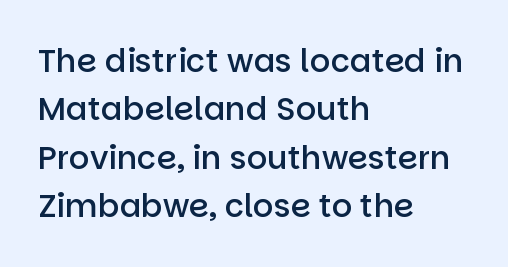
The glyphs have the mass of a demibold cut, below bold. Does the type have serifs? No, each stem ends abruptly. Looks like regular typesetting: each glyph gets only the width it needs. Lines of text with bare space underneath.
